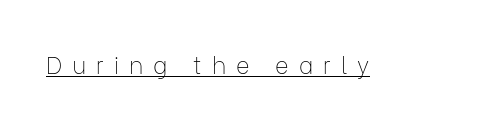
{"italic": "no", "bold": "no", "underline": "yes", "letter_spacing": "wide", "letter_spacing_em": 0.44, "glyph_px": 23}
